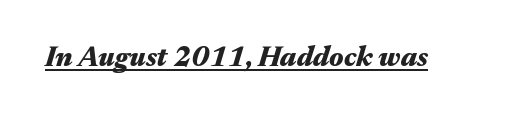
The image shows 28 px heavy, wide type, italic (leaning right); set normal letter spacing, underlined; medium stroke contrast and a medium x-height.
